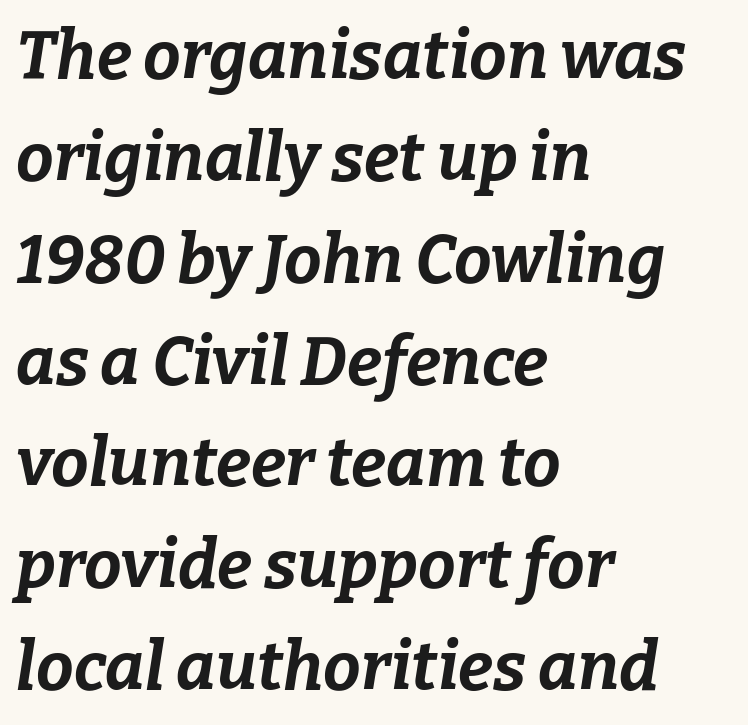
The image shows 67 px bold type, italic (leaning right); set left-aligned, normal line spacing (1.52x), normal letter spacing, not underlined; low stroke contrast and a medium x-height.
